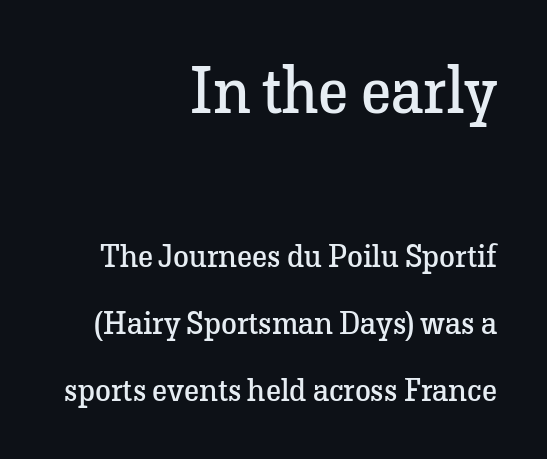
Think standard paragraph weight, or any step lighter than that. If you measured baseline to baseline, you'd find a long distance. Large over small — that's the arrangement of the two blocks here. The compositor pushed each line to the right boundary. In terms of posture, this sample is upright. The rendering uses natural spacing where letterforms have individual widths.
